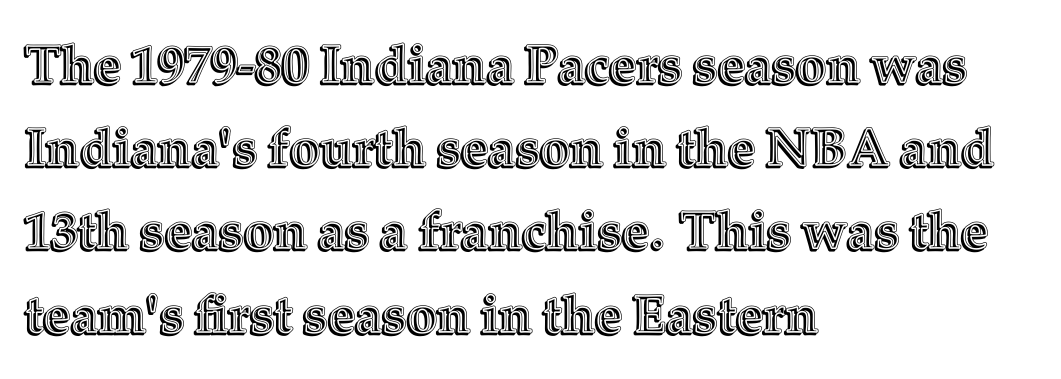
{"italic": "no", "width": "normal", "x_height": "medium", "monospaced": "no", "underline": "no", "align": "left", "line_spacing": "normal", "line_spacing_ratio": 1.57, "letter_spacing": "normal", "letter_spacing_em": 0.0, "glyph_px": 53}
